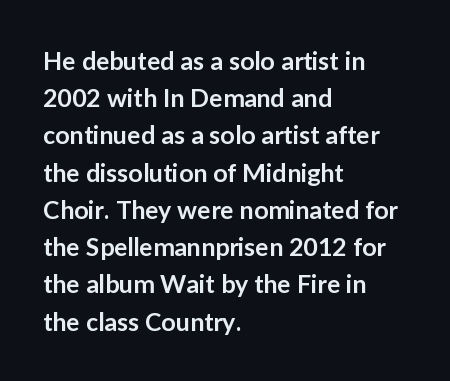
Normally led — the rows are evenly, conventionally spaced. Strokes here are thickened, but only to semibold level. Tracking value appears to be zero — textbook default spacing. A roman cut, with each character standing at attention. Teacher's note: observe the even left margin — that is flush-left alignment.
